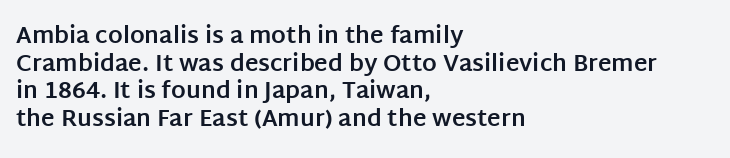
The image shows 23 px bold type, upright; set left-aligned, line spacing 1.2x, normal letter spacing, not underlined.
